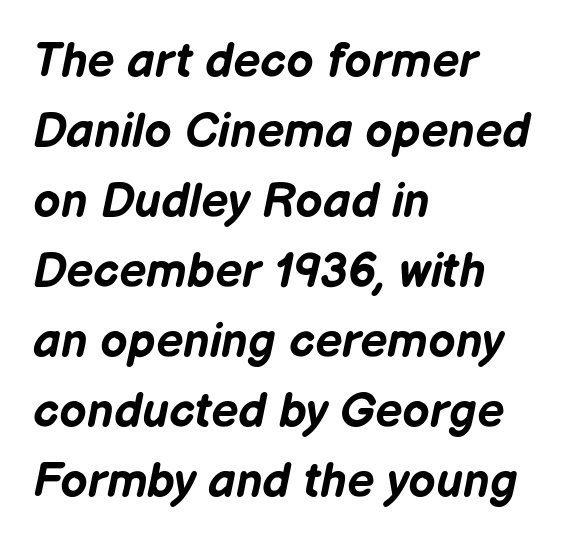
Q: Is the text bold? A: Yes.
Q: Is the text italic (slanted)? A: Yes, it leans right by about 12 degrees.
Q: Is the text underlined? A: No.
Q: How is the paragraph aligned? A: Left-aligned.
Q: Is the spacing between letters normal or unusually wide? A: Normal.
Q: Is the spacing between lines tight, normal or loose? A: Normal.
Q: Width (condensed, normal, or wide)? A: Normal.
Q: Stroke contrast? A: Low.
Q: x-height? A: Medium.
Q: Monospaced? A: No.
